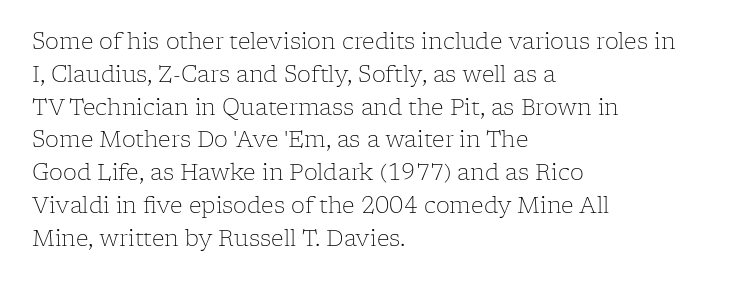
Q: Is the text bold? A: No.
Q: Is the text italic (slanted)? A: No, it is upright.
Q: Is the text underlined? A: No.
Q: How is the paragraph aligned? A: Left-aligned.
Q: Is the spacing between letters normal or unusually wide? A: Normal.
Q: Is the spacing between lines tight, normal or loose? A: Normal.
